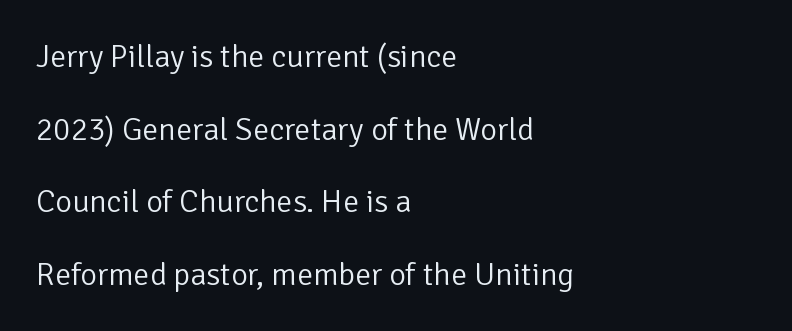
Q: Is the text bold? A: No.
Q: Is the text italic (slanted)? A: No, it is upright.
Q: Is the typeface a serif or a sans-serif typeface? A: Sans-serif.
Q: Is the text underlined? A: No.
Q: How is the paragraph aligned? A: Left-aligned.
Q: Is the spacing between letters normal or unusually wide? A: Normal.
Q: Is the spacing between lines tight, normal or loose? A: Loose.
Q: Width (condensed, normal, or wide)? A: Normal.
Q: Stroke contrast? A: Low.
Q: x-height? A: Medium.
Q: Monospaced? A: No.
